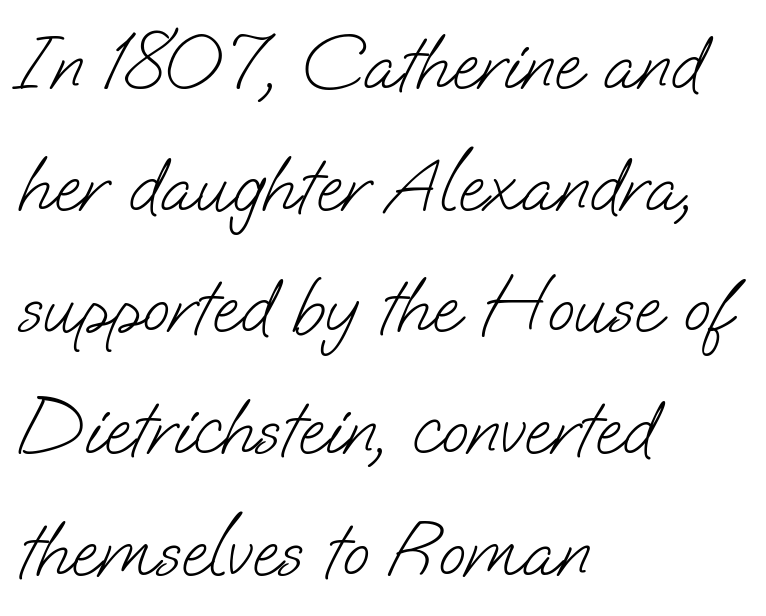
{"serif": "no", "bold": "no", "weight": "light", "width": "normal", "stroke_contrast": "low", "x_height": "small", "monospaced": "no", "underline": "no", "align": "left", "line_spacing": "normal", "line_spacing_ratio": 1.56, "letter_spacing": "normal", "letter_spacing_em": 0.0, "glyph_px": 78}
